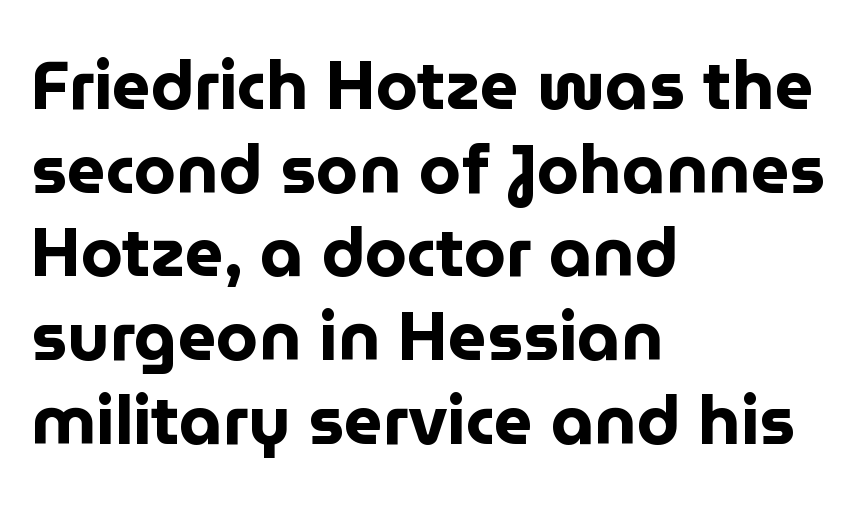
Q: Is the text bold? A: Yes.
Q: Is the text italic (slanted)? A: No, it is upright.
Q: Is the typeface a serif or a sans-serif typeface? A: Sans-serif.
Q: Is the text underlined? A: No.
Q: How is the paragraph aligned? A: Left-aligned.
Q: Is the spacing between letters normal or unusually wide? A: Normal.
Q: Width (condensed, normal, or wide)? A: Normal.
Q: Stroke contrast? A: Low.
Q: x-height? A: Medium.
Q: Monospaced? A: No.
